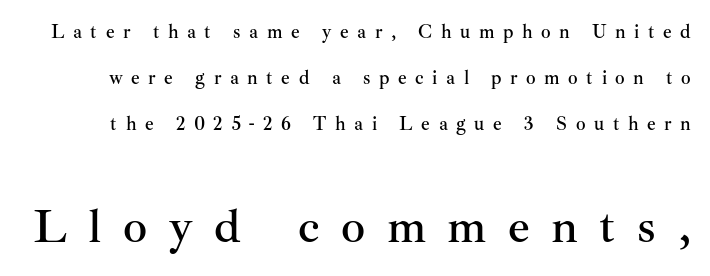
Q: Is the text italic (slanted)? A: No, it is upright.
Q: Is the typeface a serif or a sans-serif typeface? A: Serif.
Q: Is the text underlined? A: No.
Q: Is the spacing between letters normal or unusually wide? A: Unusually wide.
Q: Is the spacing between lines tight, normal or loose? A: Loose.
Q: Which block of text is set in a larger size, the first (top) or the second (bottom)? A: The second (bottom) one.
Q: Width (condensed, normal, or wide)? A: Normal.
Q: Stroke contrast? A: Medium.
Q: x-height? A: Small.
Q: Monospaced? A: No.
